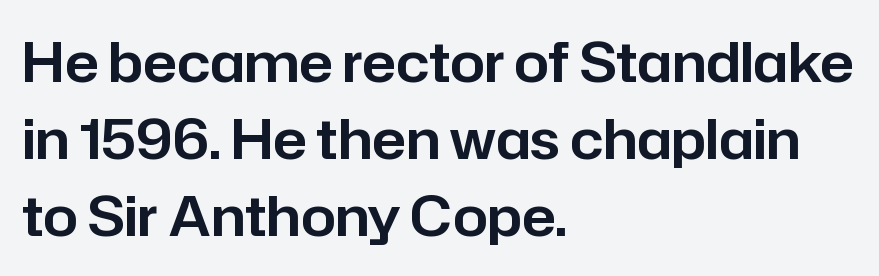
{"serif": "no", "italic": "no", "width": "normal", "stroke_contrast": "low", "x_height": "medium", "monospaced": "no", "underline": "no", "align": "left", "line_spacing": "normal", "line_spacing_ratio": 1.4, "letter_spacing": "normal", "letter_spacing_em": 0.0, "glyph_px": 55}
